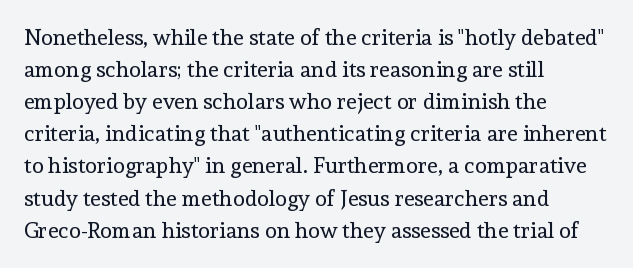
{"italic": "no", "bold": "no", "underline": "no", "align": "left", "line_spacing": "normal", "line_spacing_ratio": 1.46, "letter_spacing": "normal", "letter_spacing_em": 0.0, "glyph_px": 22}
